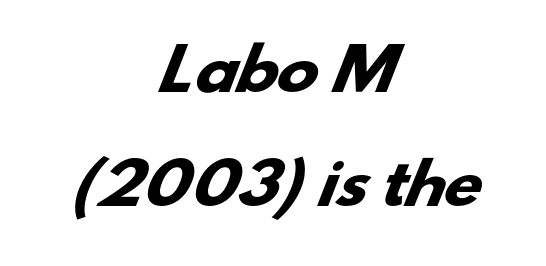
Bare-footed words on every line. A typesetter would call this proportional, since set widths differ per character. The letters sit at their default tracking, neither squeezed nor spread. The rag falls on both sides of this text block equally.
